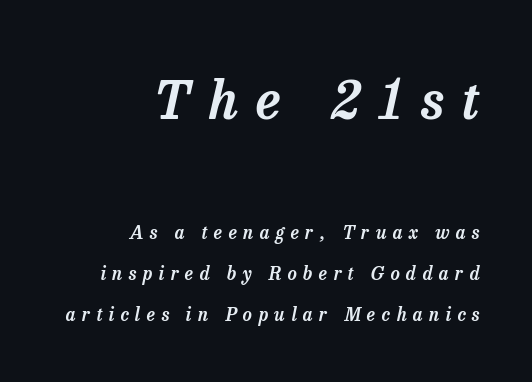
The rendering shrinks the type as you move from the upper chunk to the lower. Look at the tracking — it's clearly loosened, letters drifting apart. Think of a printed novel: that variable character pitch is what you see here. Yep, that's italic — everything's leaning. Old-style or modern, the face here clearly has serifs. Each new line begins a long way beneath the previous one.
